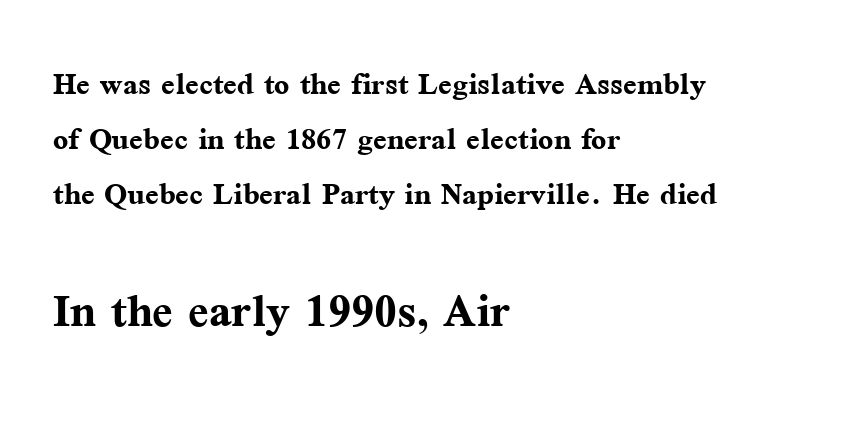
The image shows 60 px semibold serif type, upright; set left-aligned, normal line spacing (1.37x), normal letter spacing, not underlined; the second (bottom) block is 1.5x larger; medium stroke contrast and a medium x-height.
